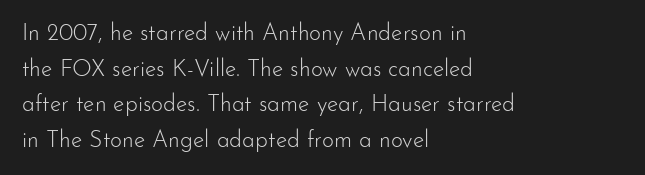
Q: Is the text bold? A: No.
Q: Is the text italic (slanted)? A: No, it is upright.
Q: Is the text underlined? A: No.
Q: How is the paragraph aligned? A: Left-aligned.
Q: Is the spacing between letters normal or unusually wide? A: Normal.
Q: Is the spacing between lines tight, normal or loose? A: Normal.
